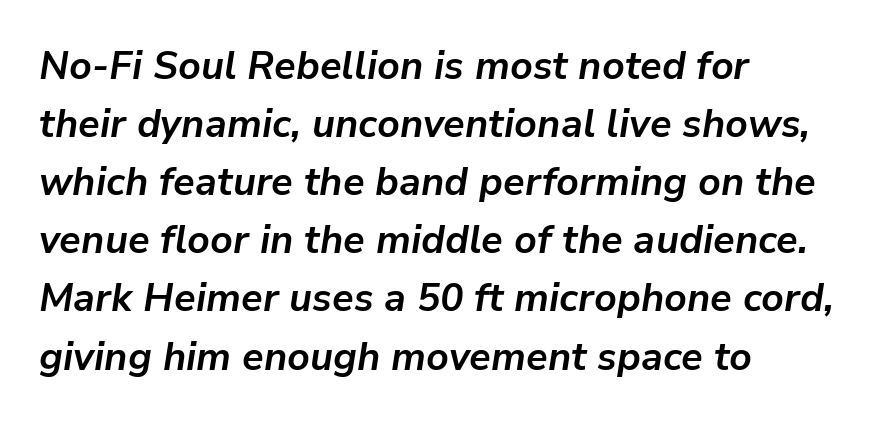
Q: Is the text bold? A: Yes.
Q: Is the text italic (slanted)? A: Yes, it leans right by about 9 degrees.
Q: Is the text underlined? A: No.
Q: How is the paragraph aligned? A: Left-aligned.
Q: Is the spacing between letters normal or unusually wide? A: Normal.
Q: Is the spacing between lines tight, normal or loose? A: Normal.
Q: Width (condensed, normal, or wide)? A: Normal.
Q: Stroke contrast? A: Low.
Q: x-height? A: Medium.
Q: Monospaced? A: No.
